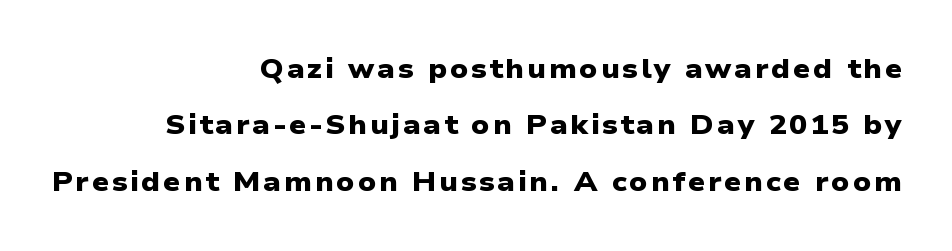
Q: Is the text bold? A: Yes.
Q: Is the text underlined? A: No.
Q: How is the paragraph aligned? A: Right-aligned.
Q: Is the spacing between lines tight, normal or loose? A: Loose.
